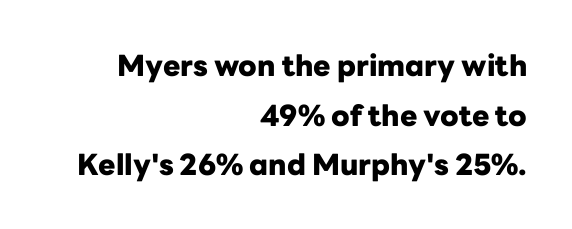
The image shows 29 px heavy sans-serif type, upright; set right-aligned, line spacing 1.71x, normal letter spacing, not underlined; low stroke contrast and a medium x-height.
